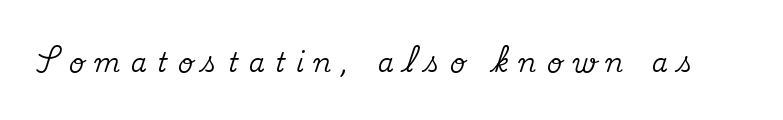
Q: Is the text italic (slanted)? A: Yes.
Q: Is the text underlined? A: No.
Q: Is the spacing between letters normal or unusually wide? A: Unusually wide.
